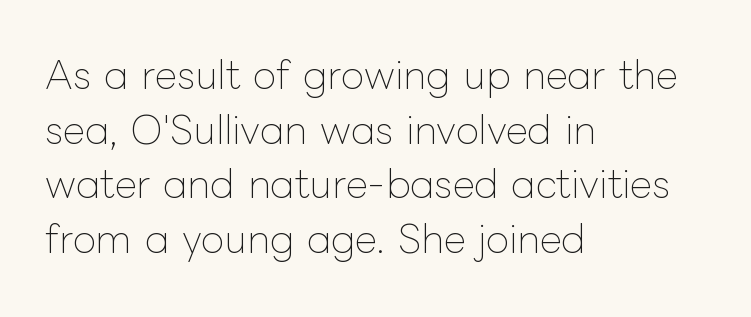
The image shows 38 px thin type, upright; set left-aligned, normal line spacing (1.44x), normal letter spacing, not underlined; low stroke contrast and a medium x-height.
